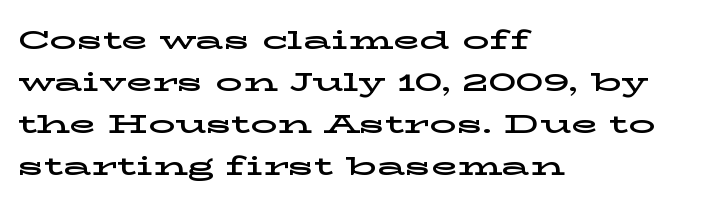
Q: Is the text italic (slanted)? A: No, it is upright.
Q: Is the text underlined? A: No.
Q: How is the paragraph aligned? A: Left-aligned.
Q: Is the spacing between letters normal or unusually wide? A: Normal.
Q: Is the spacing between lines tight, normal or loose? A: Normal.
